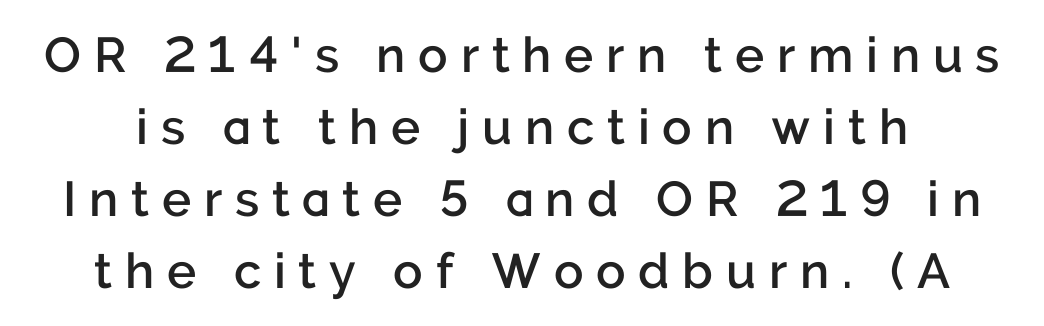
The image shows 49 px semibold sans-serif type, upright; set normal line spacing (1.47x), unusually wide letter spacing (+0.26 em), not underlined; low stroke contrast and a medium x-height.
